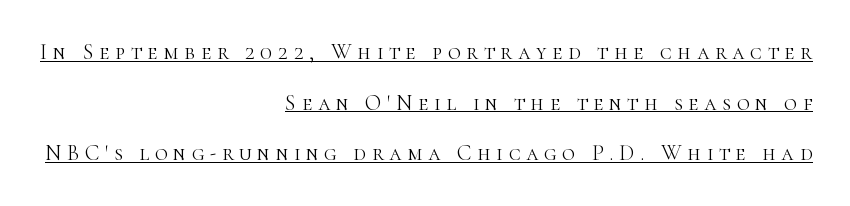
The image shows 22 px text type, upright; set right-aligned, loose line spacing (2.3x), unusually wide letter spacing (+0.26 em), underlined.
